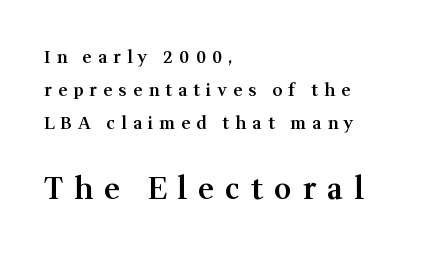
{"serif": "yes", "italic": "no", "bold": "semi", "weight": "semibold", "width": "normal", "stroke_contrast": "medium", "x_height": "medium", "monospaced": "no", "underline": "no", "align": "left", "line_spacing": "loose", "line_spacing_ratio": 1.94, "letter_spacing": "wide", "letter_spacing_em": 0.37, "larger_block": "second", "size_ratio": 1.76, "glyph_px": 30}
